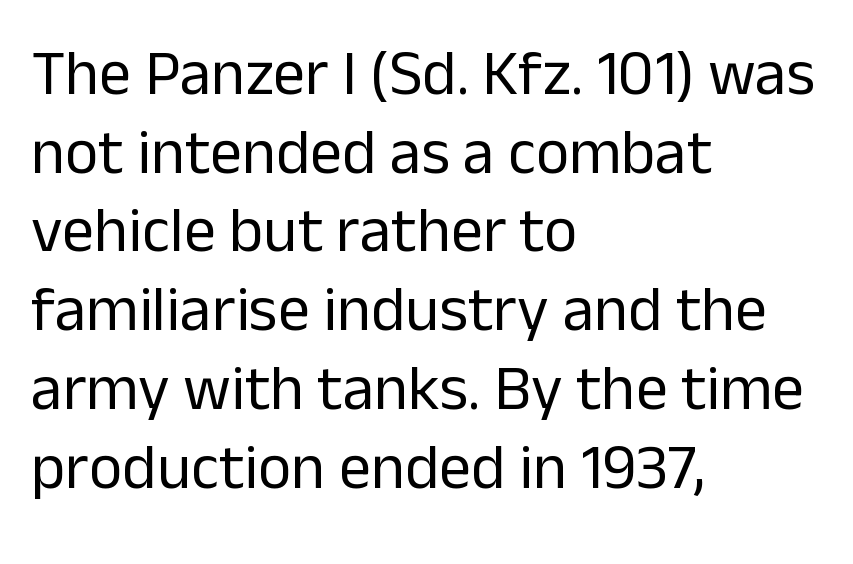
Q: Is the text bold? A: No.
Q: Is the text italic (slanted)? A: No, it is upright.
Q: Is the typeface a serif or a sans-serif typeface? A: Sans-serif.
Q: Is the text underlined? A: No.
Q: How is the paragraph aligned? A: Left-aligned.
Q: Is the spacing between letters normal or unusually wide? A: Normal.
Q: Width (condensed, normal, or wide)? A: Normal.
Q: Stroke contrast? A: Low.
Q: x-height? A: Medium.
Q: Monospaced? A: No.
